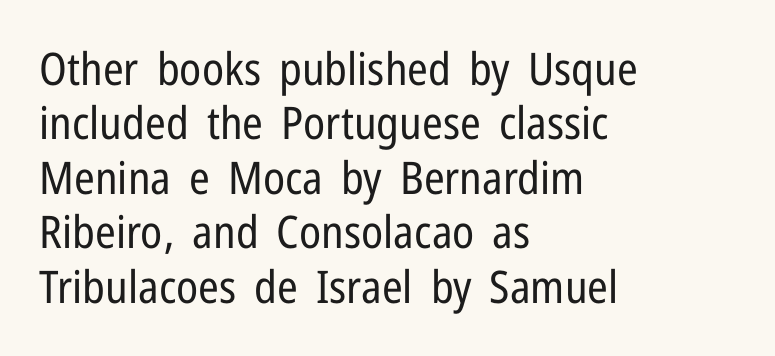
Q: Is the text bold? A: No.
Q: Is the text italic (slanted)? A: No, it is upright.
Q: Is the typeface a serif or a sans-serif typeface? A: Sans-serif.
Q: Is the text underlined? A: No.
Q: How is the paragraph aligned? A: Left-aligned.
Q: Is the spacing between letters normal or unusually wide? A: Normal.
Q: Width (condensed, normal, or wide)? A: Condensed.
Q: Stroke contrast? A: Low.
Q: x-height? A: Medium.
Q: Monospaced? A: No.
